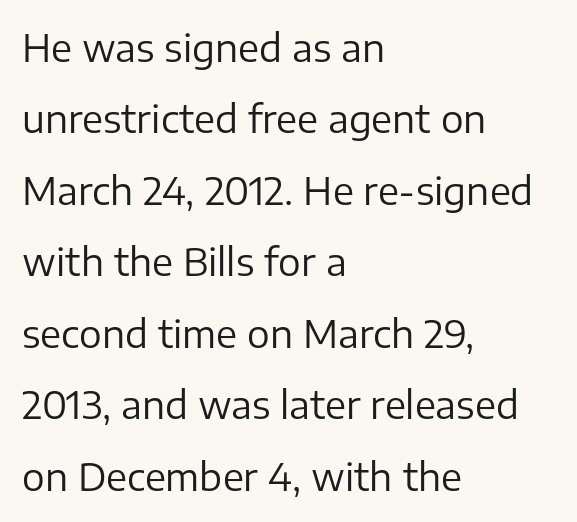
{"serif": "no", "italic": "no", "bold": "no", "weight": "regular", "width": "normal", "stroke_contrast": "low", "x_height": "medium", "monospaced": "no", "underline": "no", "align": "left", "line_spacing_ratio": 1.88, "letter_spacing": "normal", "letter_spacing_em": 0.0, "glyph_px": 38}
